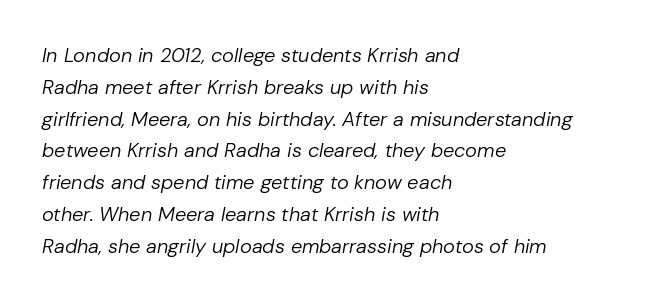
Q: Is the text bold? A: No.
Q: Is the text italic (slanted)? A: Yes, it leans right by about 10 degrees.
Q: Is the text underlined? A: No.
Q: How is the paragraph aligned? A: Left-aligned.
Q: Is the spacing between letters normal or unusually wide? A: Normal.
Q: Is the spacing between lines tight, normal or loose? A: Normal.
